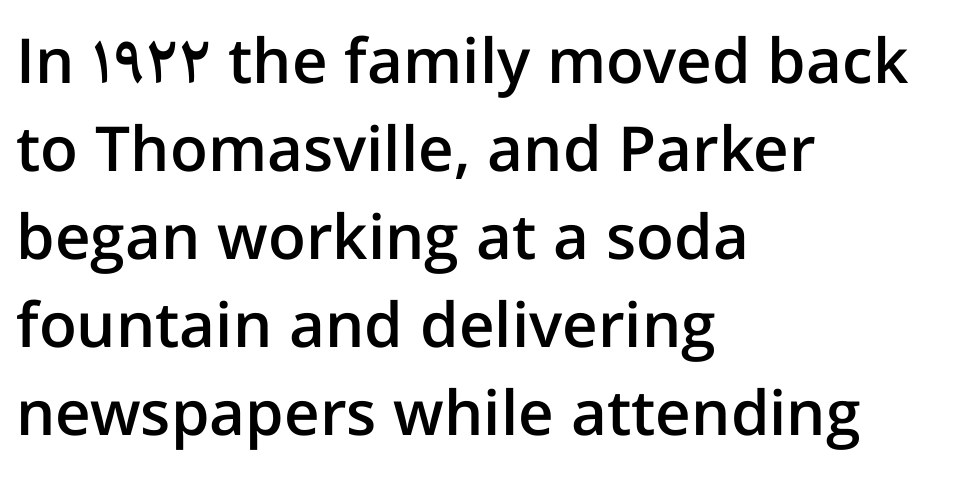
In terms of weight, the rendering is demibold, just under bold. Character widths vary here, with narrow letters taking less room than wide ones. What kind of face is this? One without serifs — a sans. Casual observation: everything's shoved over to the left. Words appear dense and cohesive because spacing is normal. The zone under the glyphs is completely vacant.
